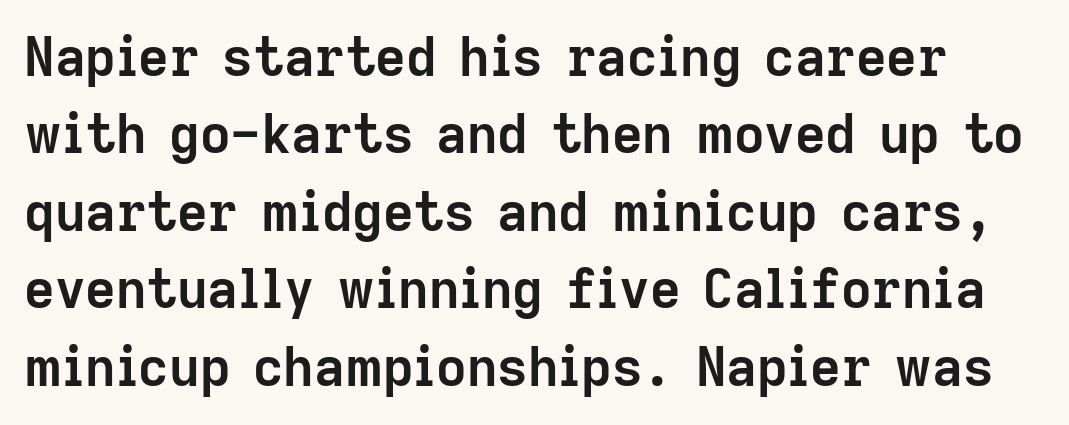
Nobody drew a line under any word here. Quick note: interline space is typical. How are the letters spaced? Ordinarily, with no added tracking. Set as a true bold cut, around the 700 mark. If you drew a line through each stem, it would be perfectly vertical. The letters advance in unequal steps, a hallmark of proportional type.
